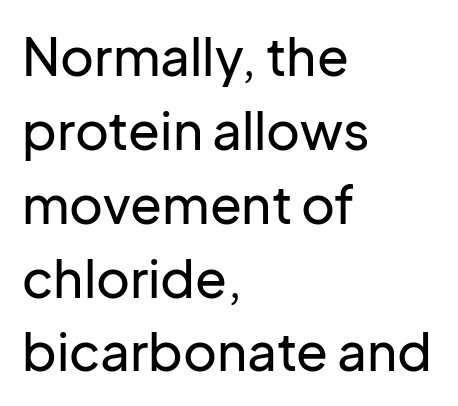
{"serif": "no", "italic": "no", "width": "normal", "stroke_contrast": "low", "x_height": "medium", "monospaced": "no", "underline": "no", "align": "left", "line_spacing": "normal", "line_spacing_ratio": 1.42, "letter_spacing": "normal", "letter_spacing_em": 0.0, "glyph_px": 52}
